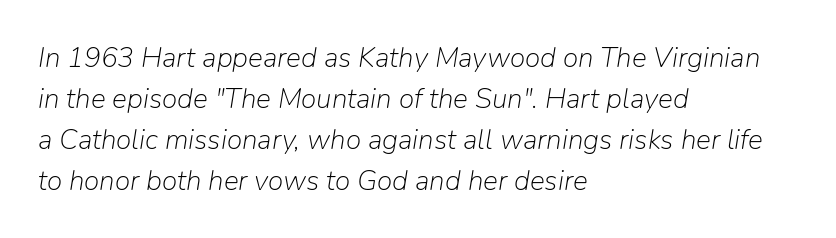
The image shows 28 px light type, italic (leaning right); set left-aligned, normal line spacing (1.46x), normal letter spacing, not underlined; low stroke contrast and a medium x-height.
